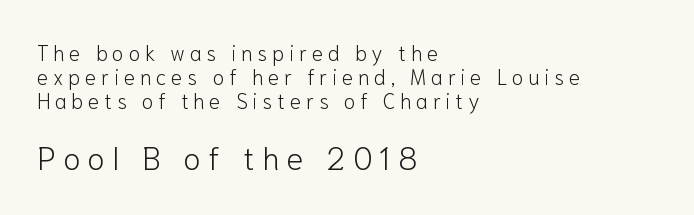
Q: Is the text bold? A: No.
Q: Is the text italic (slanted)? A: No, it is upright.
Q: Is the typeface a serif or a sans-serif typeface? A: Sans-serif.
Q: Is the text underlined? A: No.
Q: How is the paragraph aligned? A: Left-aligned.
Q: Is the spacing between letters normal or unusually wide? A: Unusually wide.
Q: Is the spacing between lines tight, normal or loose? A: Tight.
Q: Which block of text is set in a larger size, the first (top) or the second (bottom)? A: The second (bottom) one.
Q: Width (condensed, normal, or wide)? A: Normal.
Q: Stroke contrast? A: Low.
Q: x-height? A: Medium.
Q: Monospaced? A: No.
